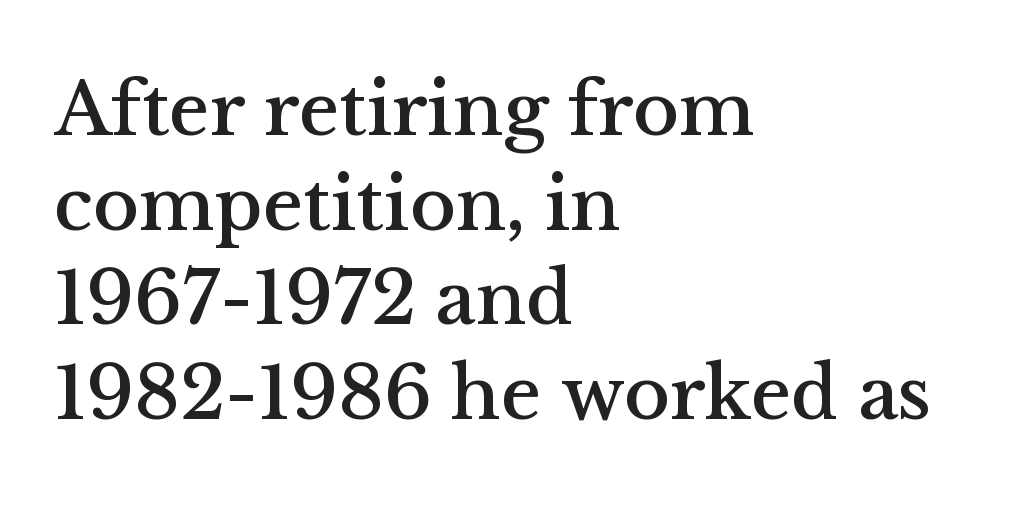
Q: Is the text italic (slanted)? A: No, it is upright.
Q: Is the typeface a serif or a sans-serif typeface? A: Serif.
Q: Is the text underlined? A: No.
Q: How is the paragraph aligned? A: Left-aligned.
Q: Is the spacing between letters normal or unusually wide? A: Normal.
Q: Width (condensed, normal, or wide)? A: Normal.
Q: Stroke contrast? A: Medium.
Q: x-height? A: Medium.
Q: Monospaced? A: No.
